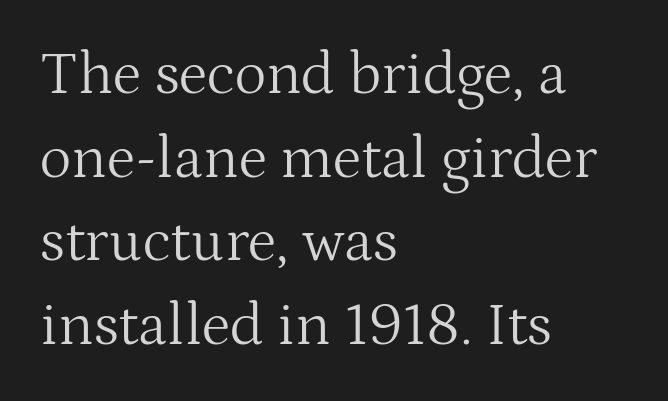
The image shows 61 px light serif type, upright; set left-aligned, normal line spacing (1.37x), normal letter spacing, not underlined; medium stroke contrast and a medium x-height.
